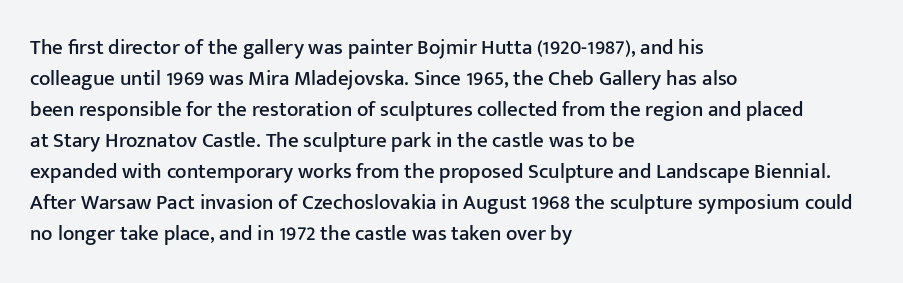
Does the copy run flush right? No — it runs flush left. The specimen reads as upright at a glance. Between one letter and the next there's only the usual sliver of space. The designer left line spacing at the default.
